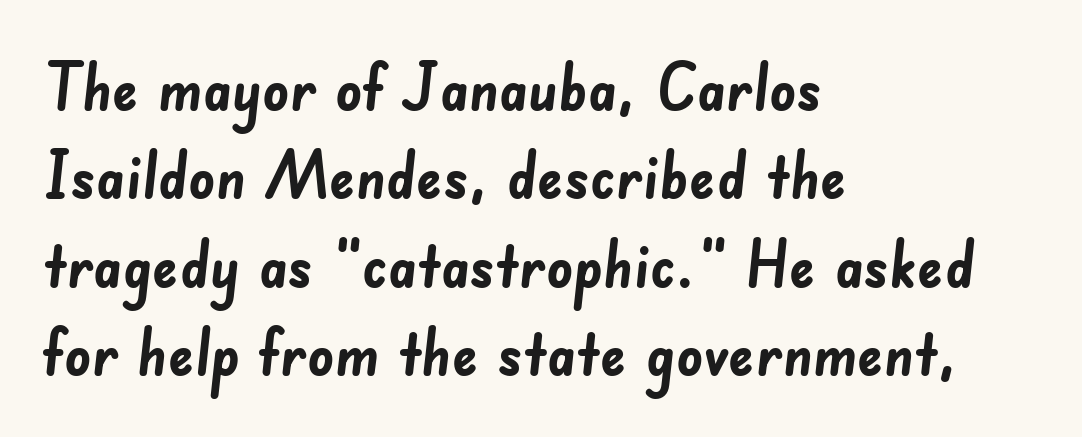
Q: Is the text bold? A: Yes.
Q: Is the typeface a serif or a sans-serif typeface? A: Sans-serif.
Q: Is the text underlined? A: No.
Q: How is the paragraph aligned? A: Left-aligned.
Q: Is the spacing between letters normal or unusually wide? A: Normal.
Q: Is the spacing between lines tight, normal or loose? A: Normal.
Q: Width (condensed, normal, or wide)? A: Normal.
Q: Stroke contrast? A: Low.
Q: x-height? A: Small.
Q: Monospaced? A: No.
